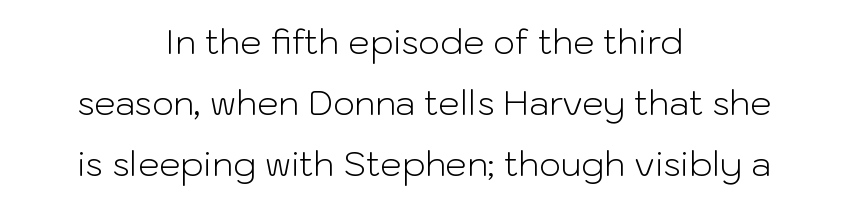
The image shows 34 px light sans-serif type, upright; set centered, line spacing 1.8x, normal letter spacing, not underlined; low stroke contrast and a medium x-height.
